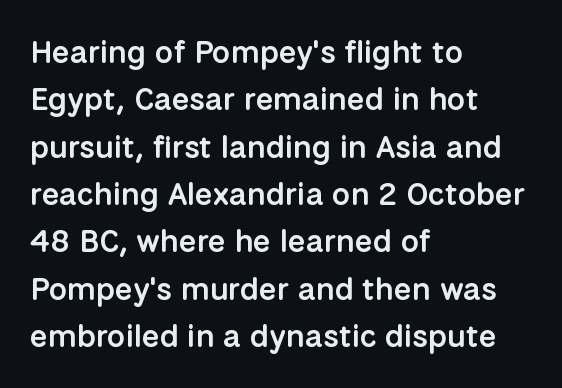
Think of a printed novel: that variable character pitch is what you see here. The space between consecutive lines is moderate. Moderately thickened strokes mark this as semibold type. The compositor pushed each line to the left boundary. Here the glyphs are tracked normally, forming tight word shapes.
